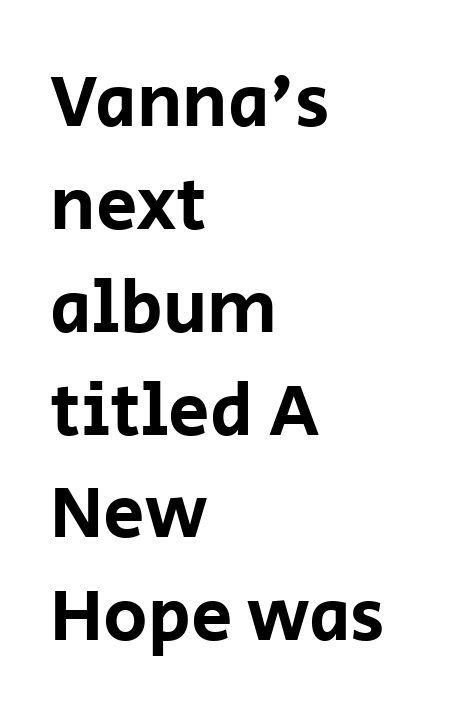
The image shows 74 px sans-serif type, upright; set left-aligned, normal line spacing (1.39x), normal letter spacing, not underlined; low stroke contrast and a large x-height.
